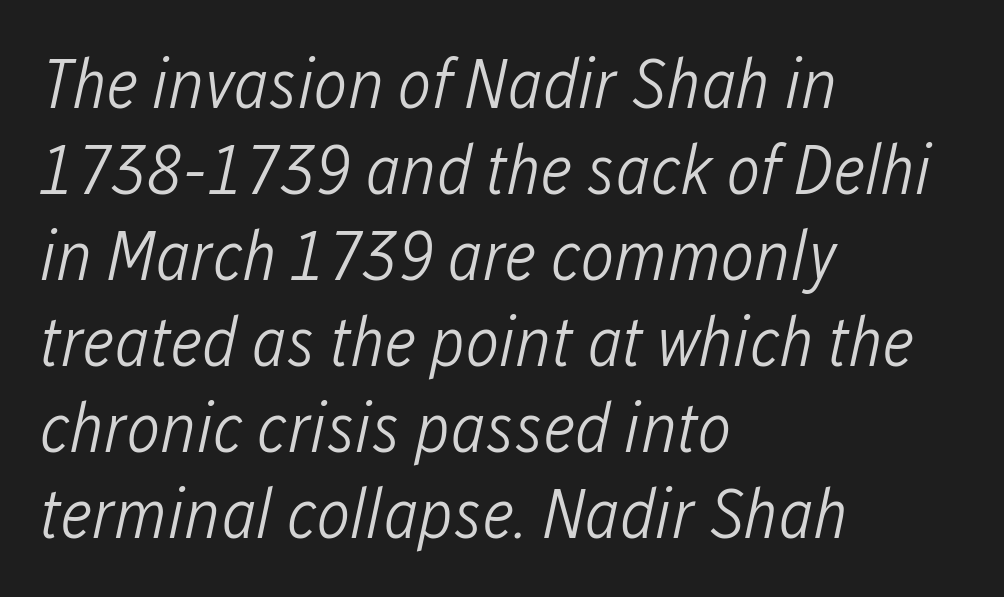
{"italic": "yes", "lean": "right", "slant_degrees": 12, "bold": "no", "weight": "light", "width": "condensed", "stroke_contrast": "low", "x_height": "medium", "monospaced": "no", "underline": "no", "align": "left", "line_spacing_ratio": 1.21, "letter_spacing": "normal", "letter_spacing_em": 0.0, "glyph_px": 71}
